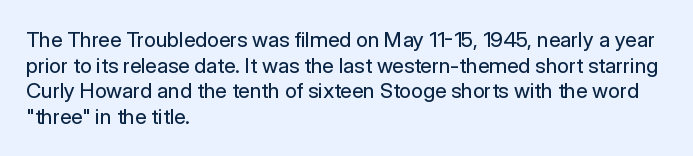
The image shows 21 px text type, upright; set left-aligned, line spacing 1.22x, normal letter spacing, not underlined.
